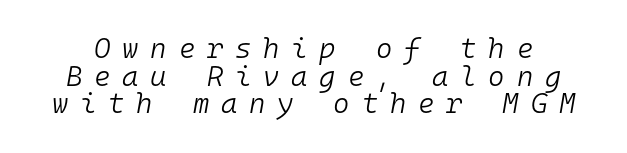
Stem width sits at or under what a default text font uses. Beneath every word, the page is bare. Is the letter spacing exaggerated? Yes — the characters are pushed far apart. Compared with ordinary roman type, these characters are visibly tilted. Line spacing here is tight. Fixed-width glyphs throughout — classic coding-font behaviour.
